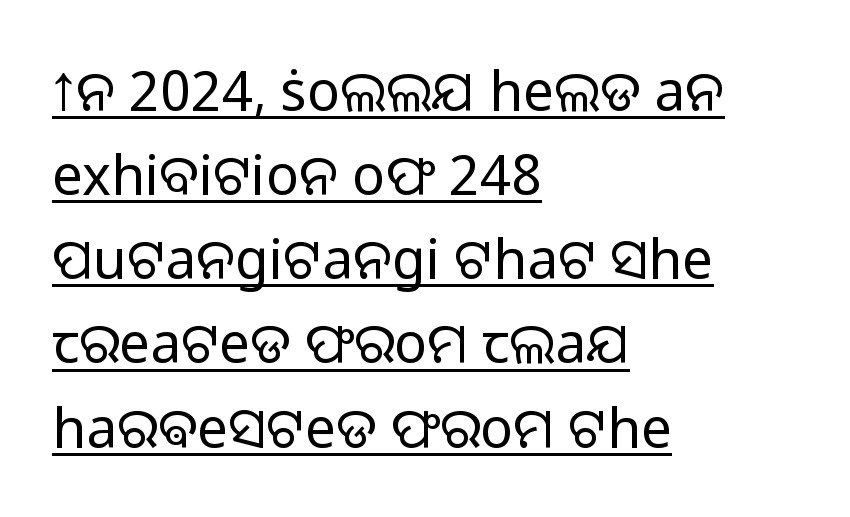
The image shows 55 px light sans-serif type, upright; set left-aligned, normal line spacing (1.53x), normal letter spacing, underlined; low stroke contrast and a medium x-height.
